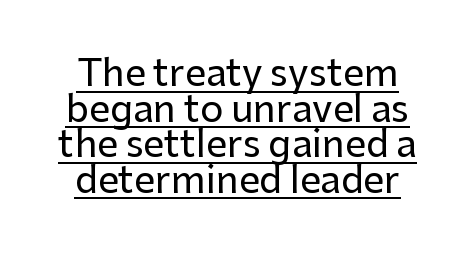
The rendered words wear a rule along their underside. Each letter keeps its own natural width here, so spacing adapts to shape. Inter-character spacing is left at the font's built-in metrics. Interline gaps are noticeably narrow in this sample. The letters stand straight up with perfectly vertical stems.
